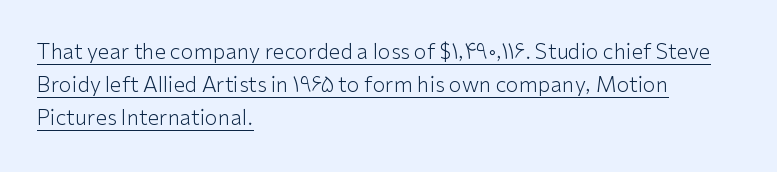
Q: Is the text bold? A: No.
Q: Is the text italic (slanted)? A: No, it is upright.
Q: Is the text underlined? A: Yes.
Q: How is the paragraph aligned? A: Left-aligned.
Q: Is the spacing between letters normal or unusually wide? A: Normal.
Q: Is the spacing between lines tight, normal or loose? A: Normal.
